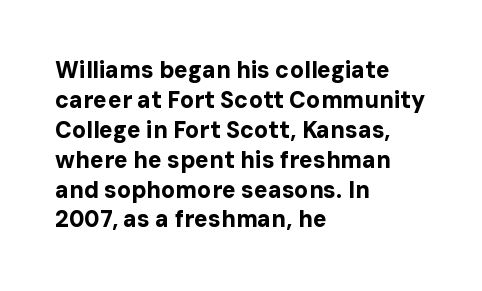
Q: Is the text bold? A: Yes.
Q: Is the text italic (slanted)? A: No, it is upright.
Q: Is the text underlined? A: No.
Q: How is the paragraph aligned? A: Left-aligned.
Q: Is the spacing between letters normal or unusually wide? A: Normal.
Q: Is the spacing between lines tight, normal or loose? A: Normal.
